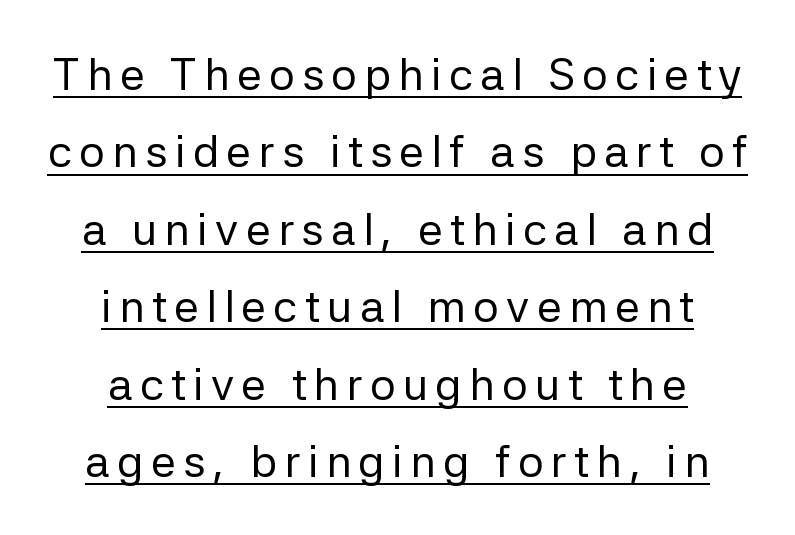
The image shows 45 px regular-weight sans-serif type, upright; set centered, line spacing 1.72x, underlined; low stroke contrast and a medium x-height.
